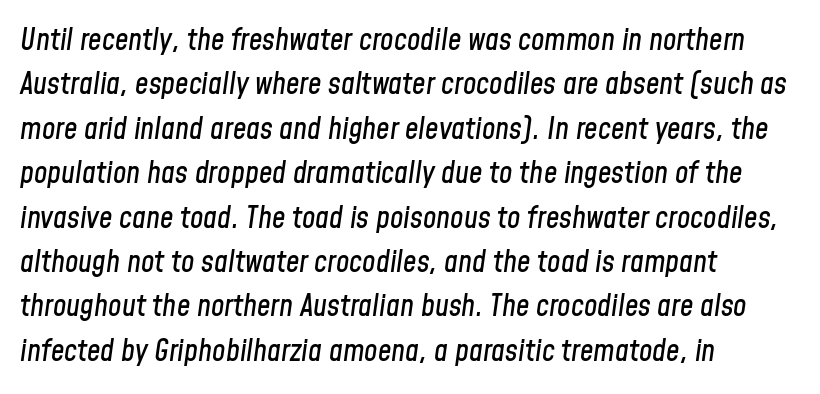
You could not count columns in this text — the font is proportionally spaced. The text carries the slant typical of an italic or oblique font. The lines in this sample share a left origin and differ only in where they stop. These lines sit exactly where default settings would place them. A clean baseline with only descenders dipping below it. This sample uses plain, unmodified letter spacing.
